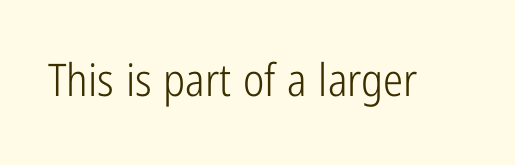
Q: Is the text bold? A: No.
Q: Is the text italic (slanted)? A: No, it is upright.
Q: Is the typeface a serif or a sans-serif typeface? A: Sans-serif.
Q: Is the text underlined? A: No.
Q: Is the spacing between letters normal or unusually wide? A: Normal.
Q: Width (condensed, normal, or wide)? A: Condensed.
Q: Stroke contrast? A: Low.
Q: x-height? A: Medium.
Q: Monospaced? A: No.
